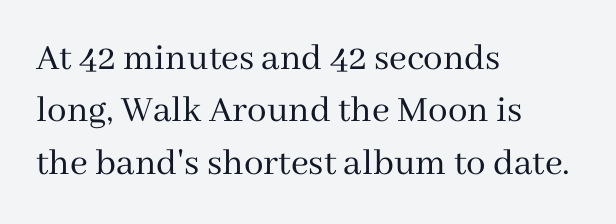
Character widths vary here, with narrow letters taking less room than wide ones. This is not heavy type; no bold has been used. You can tell from the footed stems that serif type was used. Each row of text sits above clean, open space. Nope, not italic — everything's standing straight.
